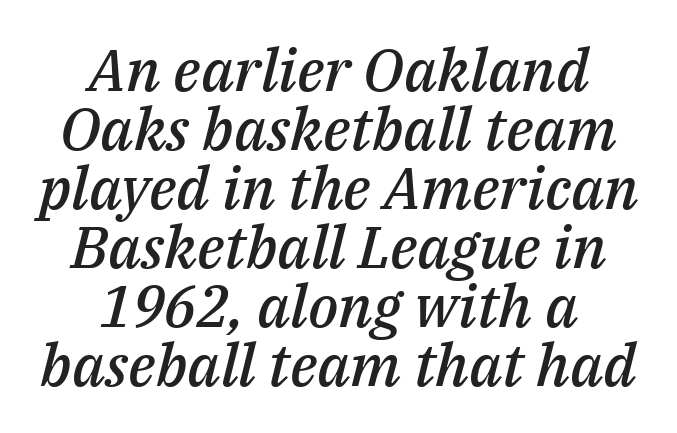
The image shows 59 px semibold type, italic (leaning right); set centered, tight line spacing (1.0x), normal letter spacing, not underlined; medium stroke contrast and a medium x-height.
